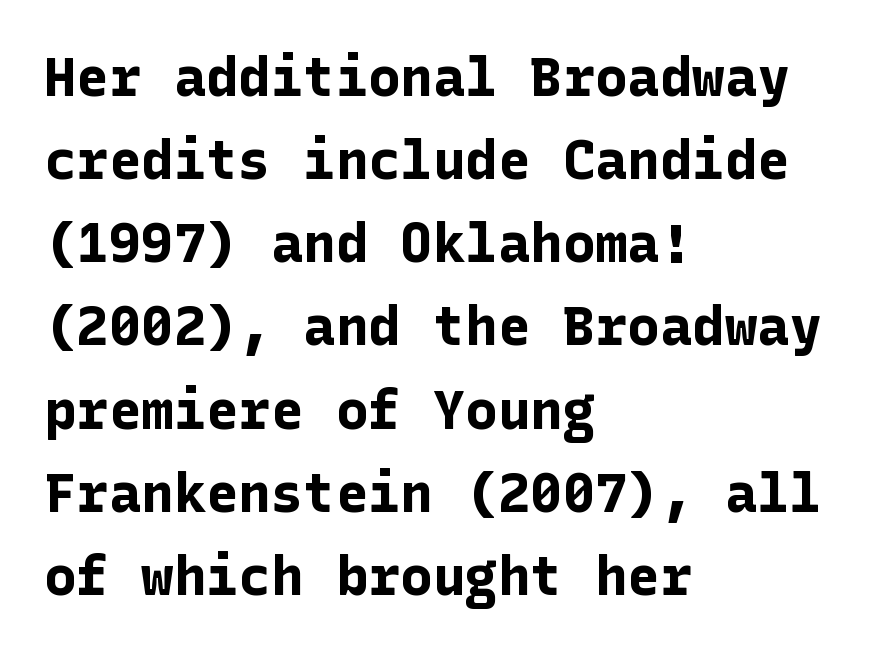
The image shows 54 px bold sans-serif type, upright; set left-aligned, normal line spacing (1.54x), normal letter spacing, not underlined; low stroke contrast and a medium x-height.
